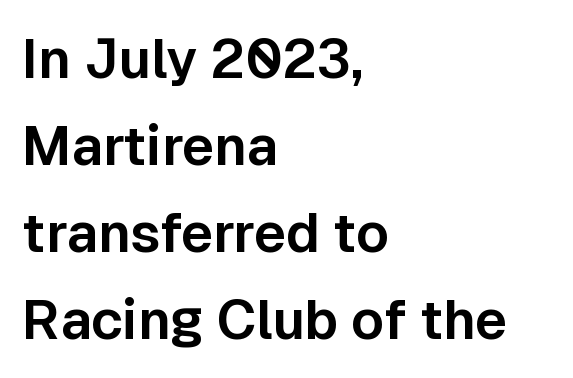
The image shows 55 px sans-serif type, upright; set left-aligned, normal line spacing (1.58x), normal letter spacing, not underlined; low stroke contrast and a medium x-height.
